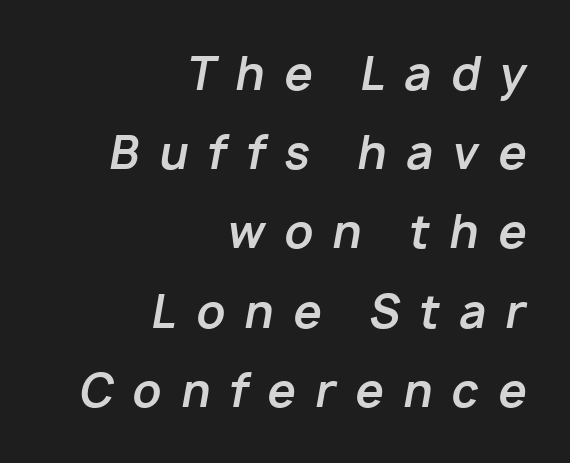
Q: Is the text bold? A: Yes.
Q: Is the text italic (slanted)? A: Yes, it leans right by about 10 degrees.
Q: Is the text underlined? A: No.
Q: How is the paragraph aligned? A: Right-aligned.
Q: Is the spacing between letters normal or unusually wide? A: Unusually wide.
Q: Width (condensed, normal, or wide)? A: Normal.
Q: Stroke contrast? A: Low.
Q: x-height? A: Medium.
Q: Monospaced? A: No.
